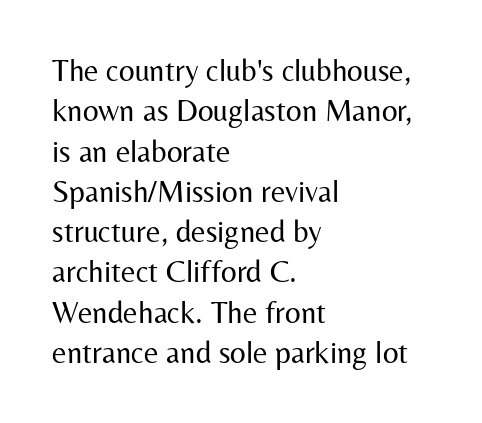
The image shows 31 px regular-weight sans-serif type, upright; set left-aligned, normal line spacing (1.3x), normal letter spacing, not underlined; medium stroke contrast and a medium x-height.
